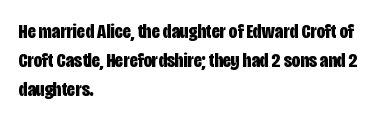
The image shows 21 px bold type, upright; set left-aligned, normal line spacing (1.39x), normal letter spacing, not underlined.
